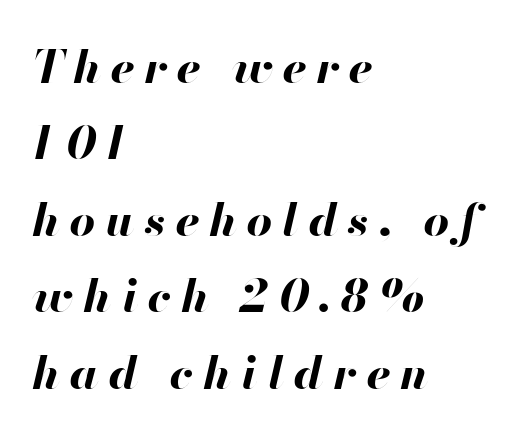
Q: Is the text bold? A: Yes.
Q: Is the text italic (slanted)? A: Yes, it leans right by about 13 degrees.
Q: Is the text underlined? A: No.
Q: How is the paragraph aligned? A: Left-aligned.
Q: Is the spacing between letters normal or unusually wide? A: Unusually wide.
Q: Is the spacing between lines tight, normal or loose? A: Normal.
Q: Width (condensed, normal, or wide)? A: Normal.
Q: Stroke contrast? A: High.
Q: x-height? A: Small.
Q: Monospaced? A: No.
